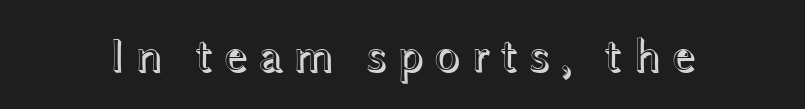
Characters follow at a spacing far wider than the type designer built in. Glance below the letters and you will spot only blank space. The letters stand straight up with perfectly vertical stems. The passage shown is typed in a proportional face where columns would drift.
